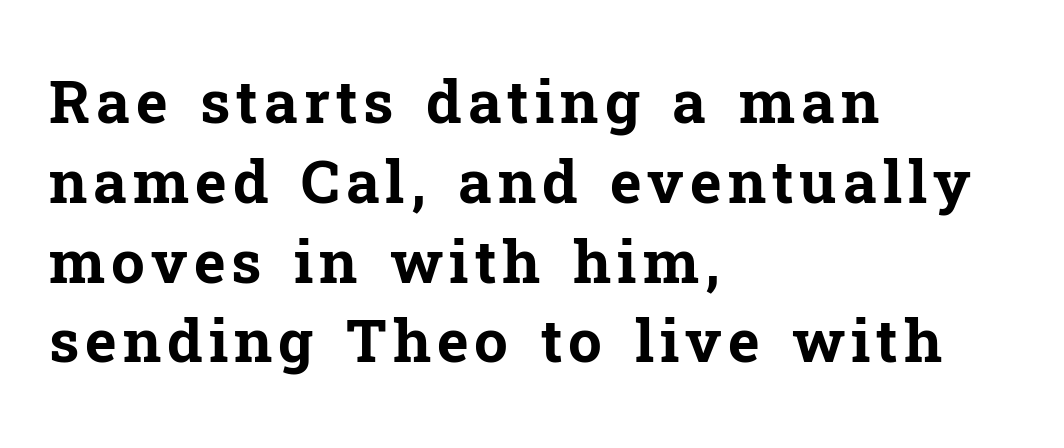
Note the varied advance widths — an 'i' is clearly narrower than an 'm'. The foot of each line stays bare and open. Its strokes are broad and dark, the hallmark of bold type. The typeface chosen for these lines features serifs. If you drew a ruler down the left edge, every line would touch it.
